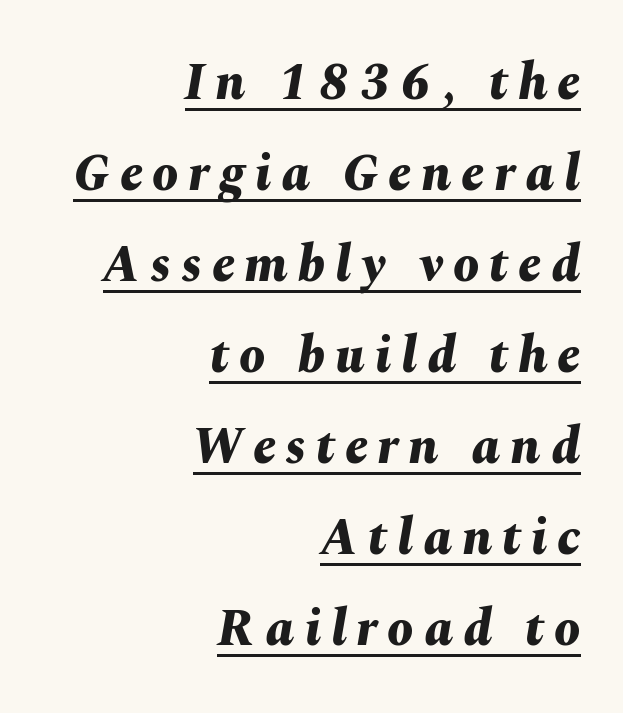
{"italic": "yes", "lean": "right", "slant_degrees": 10, "bold": "yes", "weight": "bold", "width": "normal", "stroke_contrast": "medium", "x_height": "medium", "monospaced": "no", "underline": "yes", "align": "right", "line_spacing_ratio": 1.75, "glyph_px": 52}
